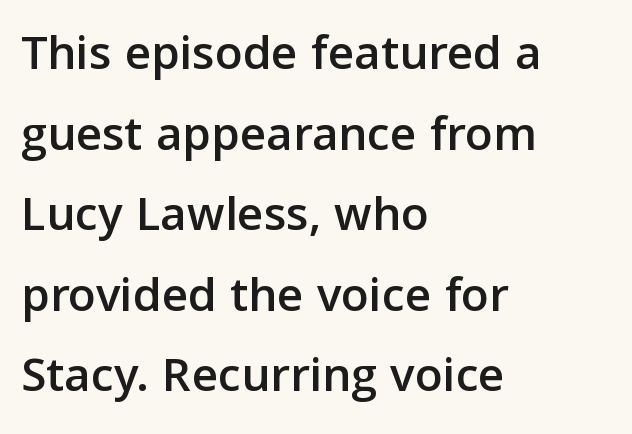
The image shows 51 px sans-serif type, upright; set left-aligned, normal line spacing (1.58x), normal letter spacing, not underlined; low stroke contrast and a medium x-height.
